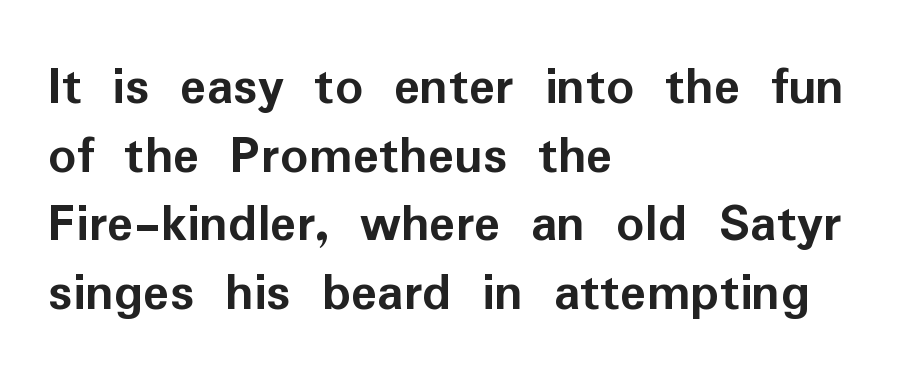
Each letter's strokes conclude bluntly, with no projecting serifs. Casual observation: everything's shoved over to the left. A typesetter would call this leading conventional body-copy spacing. Varying glyph widths throughout — classic text-font behaviour. It's the straight-up-and-down kind of type. Summary of weight: heavy, a full bold.
